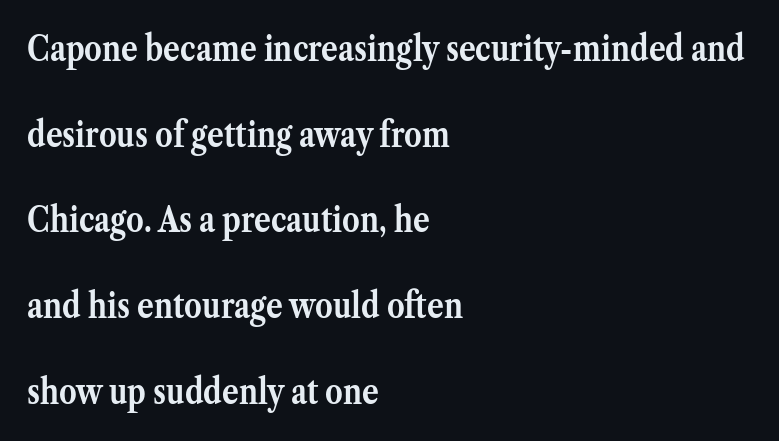
Strong, thick strokes mark this as bold type. Baseline-to-baseline distance is far greater than the letter height. The specimen omits any rule beneath the text block's lines. Do the characters align in a grid? No, the font is proportional.
